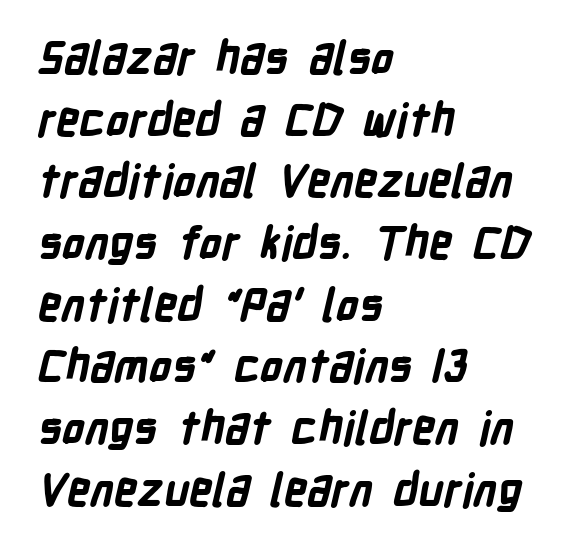
{"serif": "no", "bold": "yes", "weight": "bold", "width": "condensed", "stroke_contrast": "low", "x_height": "medium", "monospaced": "no", "underline": "no", "align": "left", "line_spacing": "normal", "line_spacing_ratio": 1.37, "letter_spacing": "normal", "letter_spacing_em": 0.0, "glyph_px": 45}
